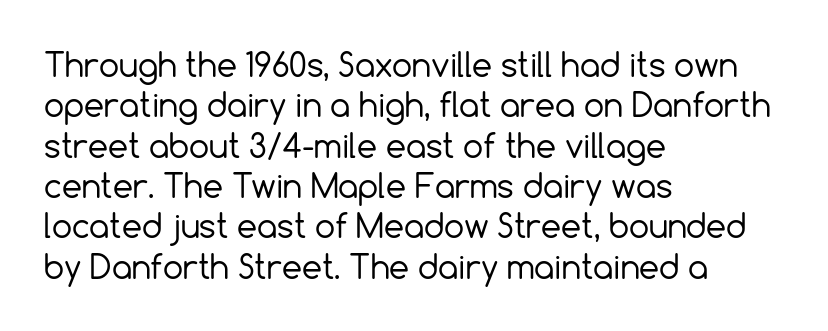
The image shows 32 px regular-weight sans-serif type, upright; set left-aligned, normal line spacing (1.26x), normal letter spacing, not underlined; a medium x-height.
